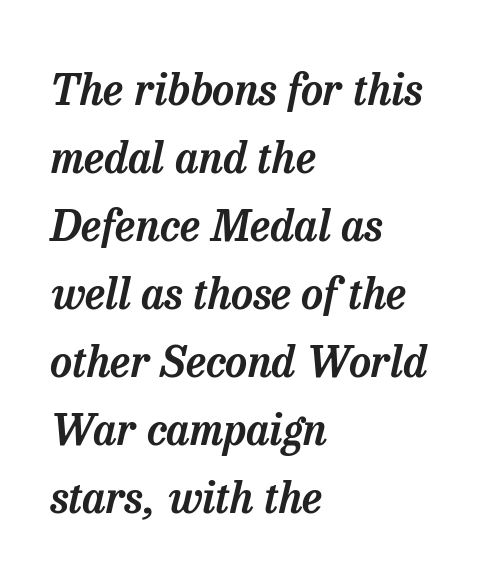
The image shows 43 px serif type, italic (leaning right); set left-aligned, normal line spacing (1.58x), normal letter spacing, not underlined; low stroke contrast and a medium x-height.
